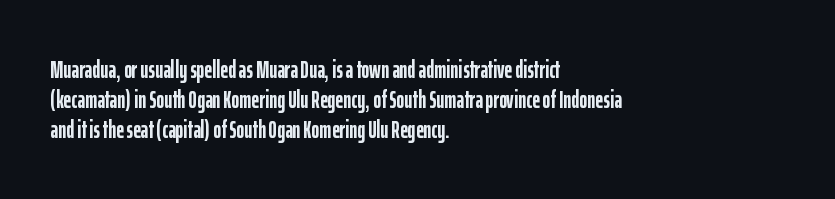
{"italic": "no", "bold": "yes", "underline": "no", "align": "left", "line_spacing": "normal", "line_spacing_ratio": 1.25, "letter_spacing": "normal", "letter_spacing_em": 0.0, "glyph_px": 24}
